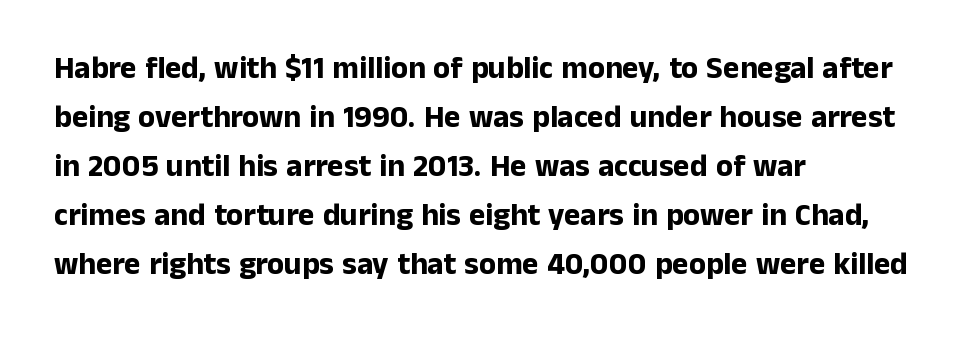
Q: Is the text bold? A: Yes.
Q: Is the text italic (slanted)? A: No, it is upright.
Q: Is the typeface a serif or a sans-serif typeface? A: Sans-serif.
Q: Is the text underlined? A: No.
Q: How is the paragraph aligned? A: Left-aligned.
Q: Is the spacing between letters normal or unusually wide? A: Normal.
Q: Is the spacing between lines tight, normal or loose? A: Normal.
Q: Width (condensed, normal, or wide)? A: Normal.
Q: Stroke contrast? A: Low.
Q: x-height? A: Medium.
Q: Monospaced? A: No.
